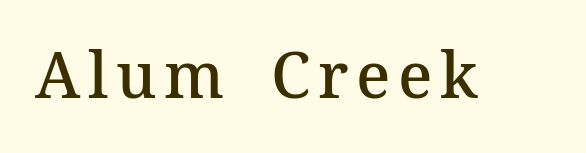
{"serif": "yes", "italic": "no", "bold": "semi", "weight": "semibold", "width": "normal", "stroke_contrast": "medium", "x_height": "medium", "monospaced": "no", "underline": "no", "glyph_px": 63}
